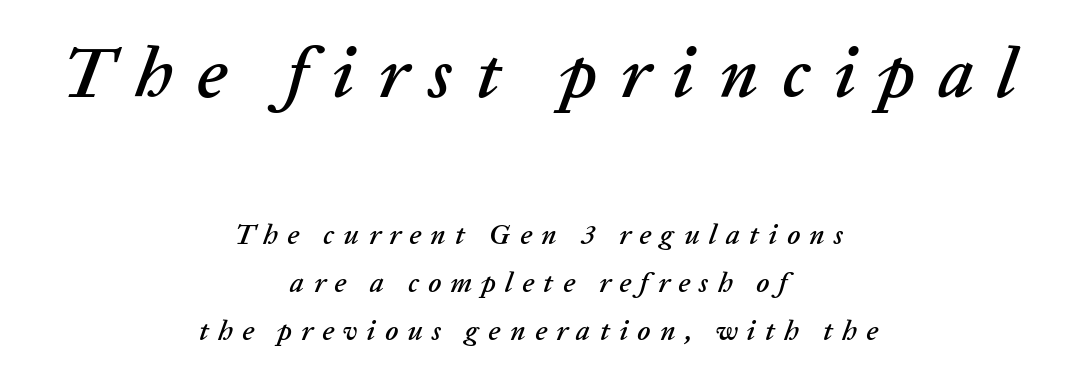
Q: Is the text italic (slanted)? A: Yes, it leans right by about 20 degrees.
Q: Is the text underlined? A: No.
Q: How is the paragraph aligned? A: Centered.
Q: Is the spacing between letters normal or unusually wide? A: Unusually wide.
Q: Which block of text is set in a larger size, the first (top) or the second (bottom)? A: The first (top) one.
Q: Width (condensed, normal, or wide)? A: Normal.
Q: Stroke contrast? A: Low.
Q: x-height? A: Medium.
Q: Monospaced? A: No.
